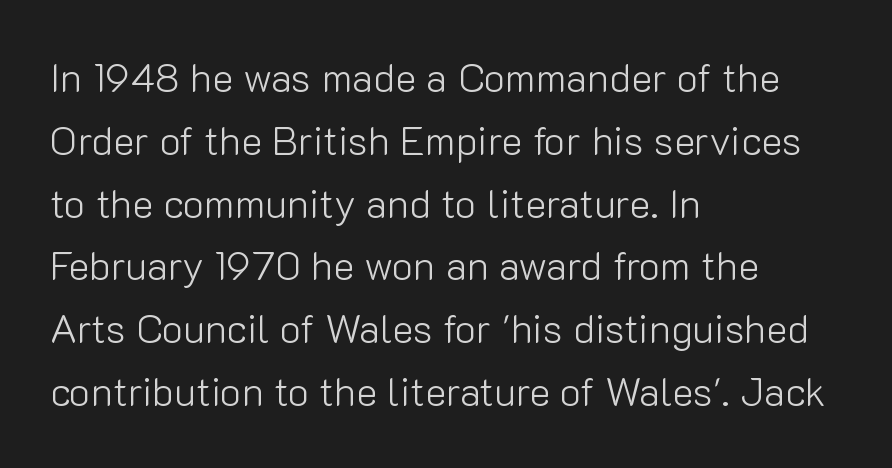
The image shows 40 px light sans-serif type, upright; set left-aligned, normal line spacing (1.57x), normal letter spacing, not underlined; low stroke contrast and a medium x-height.
